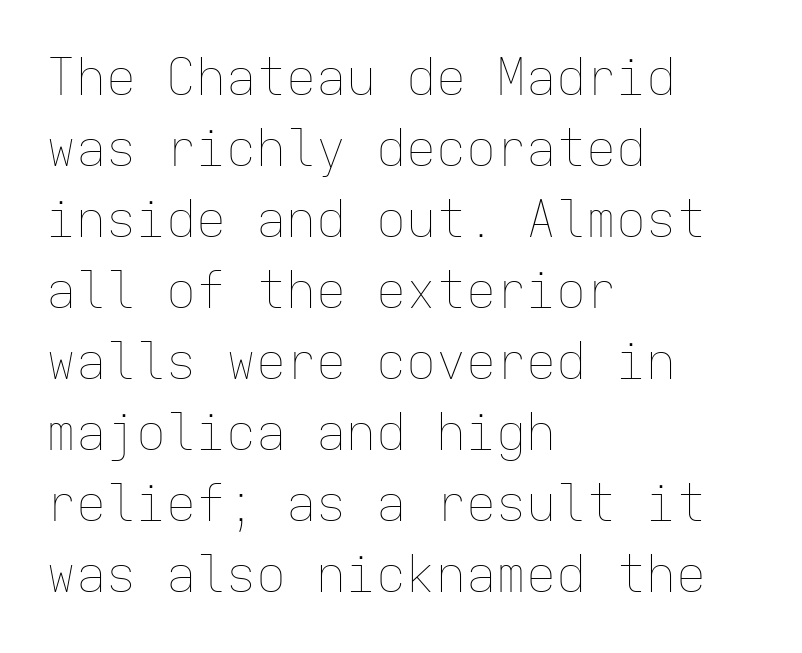
Q: Is the text bold? A: No.
Q: Is the text italic (slanted)? A: No, it is upright.
Q: Is the text underlined? A: No.
Q: How is the paragraph aligned? A: Left-aligned.
Q: Is the spacing between letters normal or unusually wide? A: Normal.
Q: Is the spacing between lines tight, normal or loose? A: Normal.
Q: Width (condensed, normal, or wide)? A: Normal.
Q: Stroke contrast? A: Low.
Q: x-height? A: Medium.
Q: Monospaced? A: Yes.
